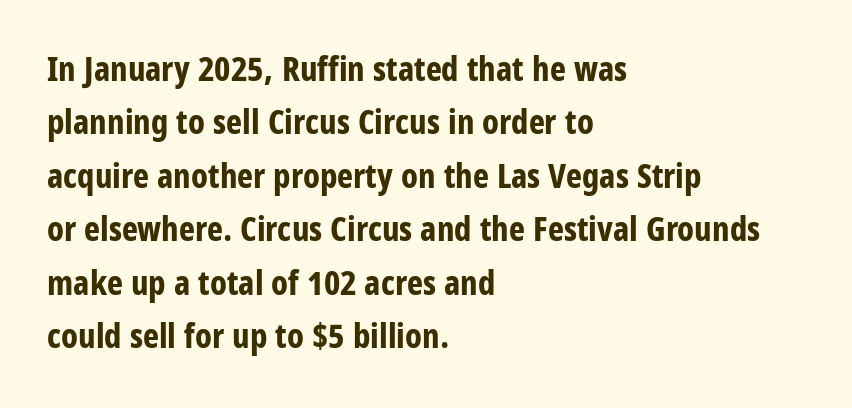
Q: Is the text bold? A: Yes.
Q: Is the text italic (slanted)? A: No, it is upright.
Q: Is the typeface a serif or a sans-serif typeface? A: Sans-serif.
Q: Is the text underlined? A: No.
Q: How is the paragraph aligned? A: Left-aligned.
Q: Is the spacing between letters normal or unusually wide? A: Normal.
Q: Is the spacing between lines tight, normal or loose? A: Normal.
Q: Width (condensed, normal, or wide)? A: Condensed.
Q: Stroke contrast? A: Low.
Q: x-height? A: Large.
Q: Monospaced? A: No.
